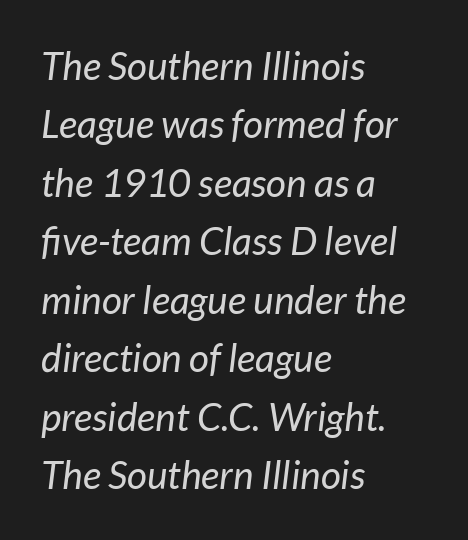
Q: Is the text bold? A: No.
Q: Is the text italic (slanted)? A: Yes, it leans right by about 7 degrees.
Q: Is the text underlined? A: No.
Q: How is the paragraph aligned? A: Left-aligned.
Q: Is the spacing between letters normal or unusually wide? A: Normal.
Q: Is the spacing between lines tight, normal or loose? A: Normal.
Q: Width (condensed, normal, or wide)? A: Normal.
Q: Stroke contrast? A: Low.
Q: x-height? A: Medium.
Q: Monospaced? A: No.
